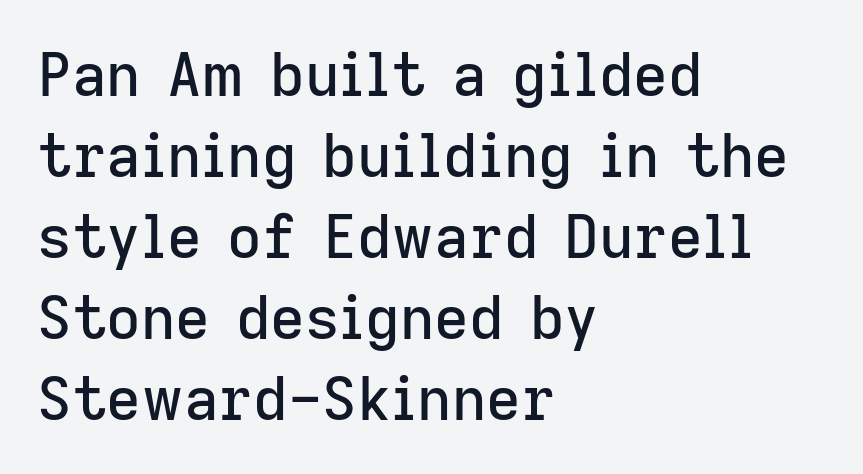
The image shows 60 px sans-serif type, upright; set left-aligned, normal line spacing (1.35x), normal letter spacing, not underlined; low stroke contrast and a medium x-height.
